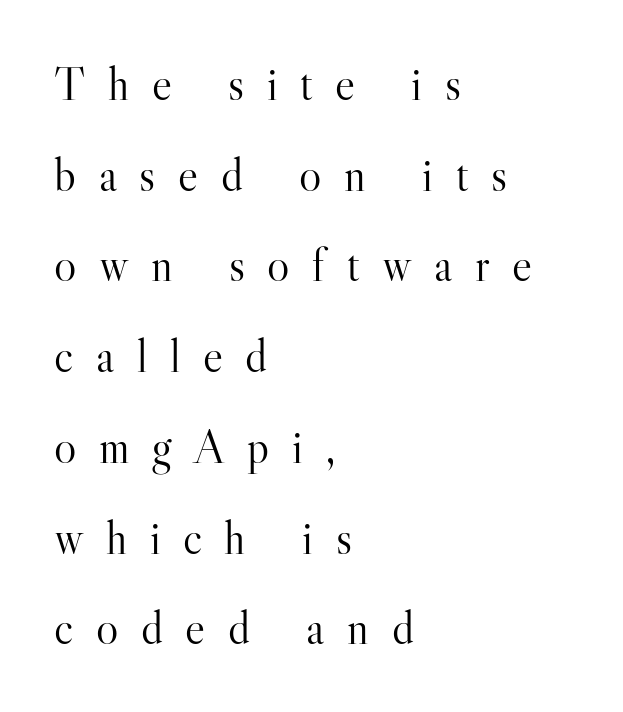
Q: Is the text bold? A: No.
Q: Is the text italic (slanted)? A: No, it is upright.
Q: Is the typeface a serif or a sans-serif typeface? A: Serif.
Q: Is the text underlined? A: No.
Q: How is the paragraph aligned? A: Left-aligned.
Q: Is the spacing between letters normal or unusually wide? A: Unusually wide.
Q: Is the spacing between lines tight, normal or loose? A: Loose.
Q: Width (condensed, normal, or wide)? A: Normal.
Q: Stroke contrast? A: High.
Q: x-height? A: Small.
Q: Monospaced? A: No.
